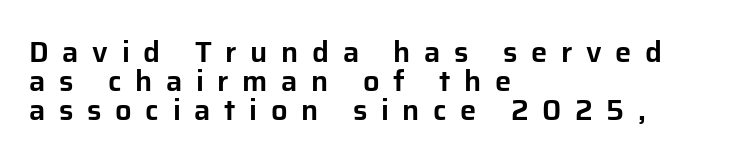
Spacing verdict: proportional, widths tailored to each character. The space directly below the letters is spotless. The passage is arranged the way most books set body copy — flush left. Does the type have serifs? No, each stem ends abruptly.
